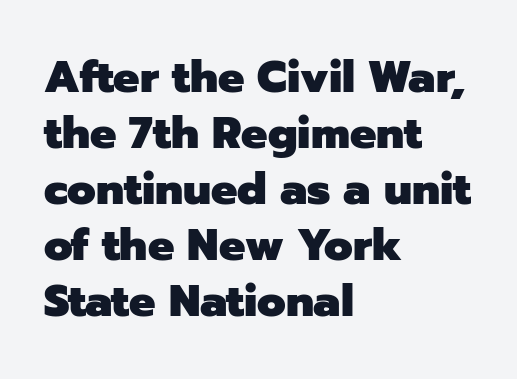
{"serif": "no", "italic": "no", "bold": "yes", "weight": "heavy", "width": "normal", "stroke_contrast": "low", "x_height": "medium", "monospaced": "no", "underline": "no", "align": "left", "line_spacing": "normal", "line_spacing_ratio": 1.27, "letter_spacing": "normal", "letter_spacing_em": 0.0, "glyph_px": 44}
